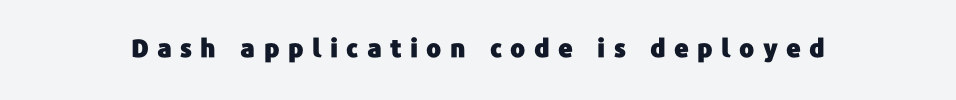
The image shows 25 px text type, upright; set unusually wide letter spacing (+0.33 em), not underlined.
